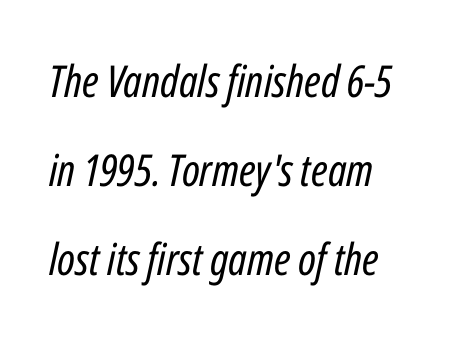
Q: Is the text bold? A: No.
Q: Is the text italic (slanted)? A: Yes, it leans right by about 12 degrees.
Q: Is the text underlined? A: No.
Q: How is the paragraph aligned? A: Left-aligned.
Q: Is the spacing between letters normal or unusually wide? A: Normal.
Q: Is the spacing between lines tight, normal or loose? A: Loose.
Q: Width (condensed, normal, or wide)? A: Condensed.
Q: Stroke contrast? A: Low.
Q: x-height? A: Medium.
Q: Monospaced? A: No.
